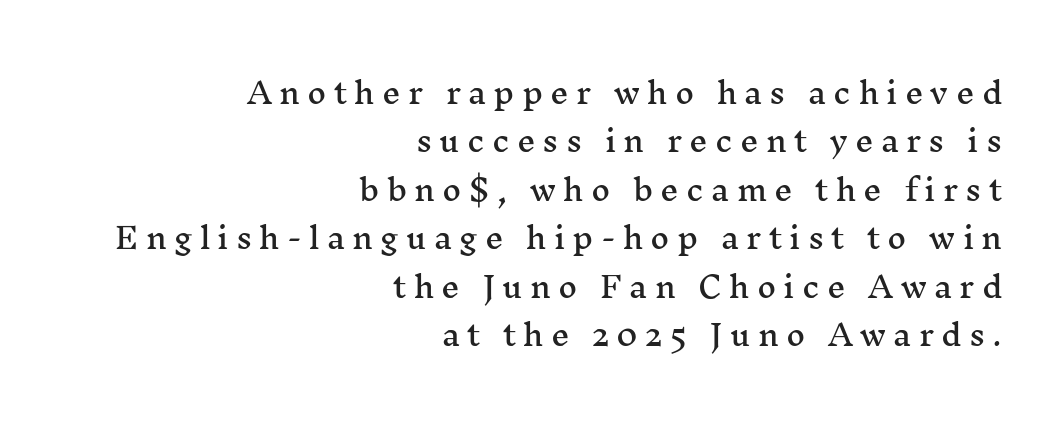
The image shows 29 px wide serif type, upright; set right-aligned, normal line spacing (1.67x), unusually wide letter spacing (+0.25 em), not underlined; medium stroke contrast and a medium x-height.
